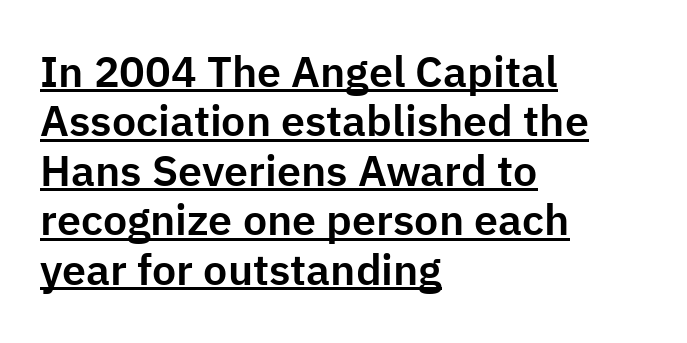
Q: Is the text italic (slanted)? A: No, it is upright.
Q: Is the typeface a serif or a sans-serif typeface? A: Sans-serif.
Q: Is the text underlined? A: Yes.
Q: How is the paragraph aligned? A: Left-aligned.
Q: Is the spacing between letters normal or unusually wide? A: Normal.
Q: Is the spacing between lines tight, normal or loose? A: Tight.
Q: Width (condensed, normal, or wide)? A: Normal.
Q: Stroke contrast? A: Low.
Q: x-height? A: Medium.
Q: Monospaced? A: No.
